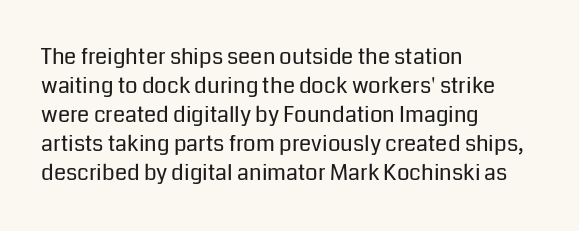
{"italic": "no", "bold": "no", "underline": "no", "align": "left", "line_spacing": "normal", "line_spacing_ratio": 1.32, "letter_spacing": "normal", "letter_spacing_em": 0.0, "glyph_px": 22}
